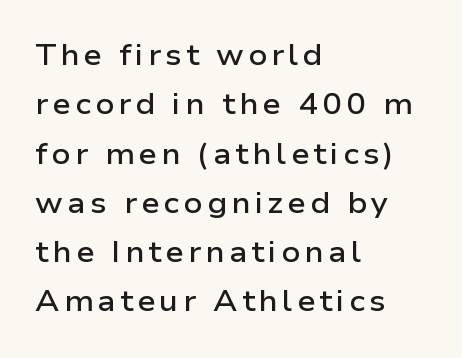
Q: Is the text bold? A: Semi-bold.
Q: Is the text italic (slanted)? A: No, it is upright.
Q: Is the typeface a serif or a sans-serif typeface? A: Sans-serif.
Q: Is the text underlined? A: No.
Q: How is the paragraph aligned? A: Left-aligned.
Q: Is the spacing between lines tight, normal or loose? A: Normal.
Q: Width (condensed, normal, or wide)? A: Wide.
Q: Stroke contrast? A: Low.
Q: x-height? A: Medium.
Q: Monospaced? A: No.
